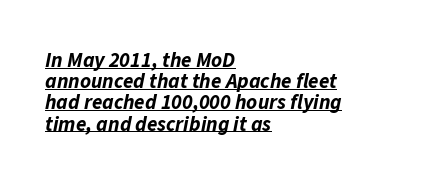
Q: Is the text bold? A: Yes.
Q: Is the text italic (slanted)? A: Yes, it leans right by about 11 degrees.
Q: Is the text underlined? A: Yes.
Q: How is the paragraph aligned? A: Left-aligned.
Q: Is the spacing between letters normal or unusually wide? A: Normal.
Q: Is the spacing between lines tight, normal or loose? A: Tight.
